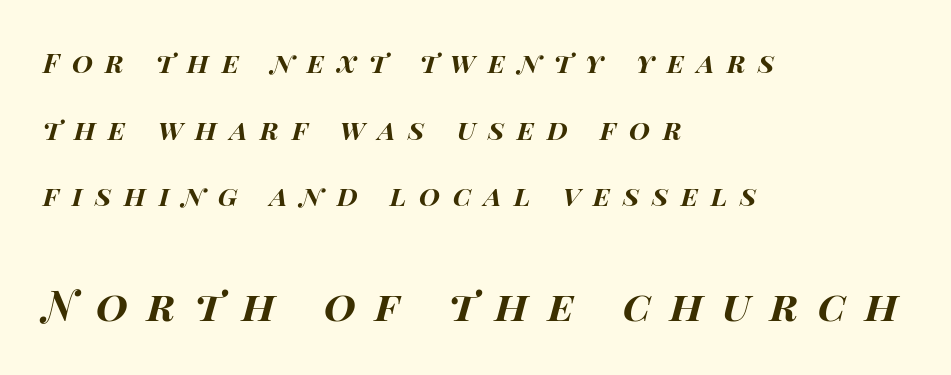
The block of text is sparse from top to bottom, with ample space between rows. The more generous point size was reserved for the lower chunk. Set as a true bold cut, around the 700 mark. The face used here has a pronounced slope to its letters.
